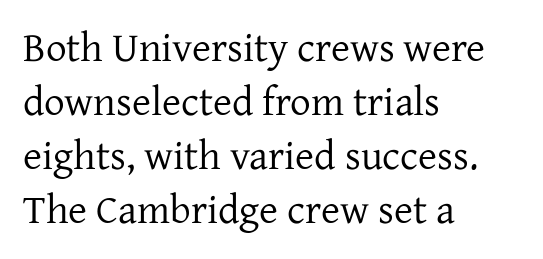
The image shows 41 px regular-weight serif type, upright; set left-aligned, normal line spacing (1.32x), normal letter spacing, not underlined; low stroke contrast and a medium x-height.
